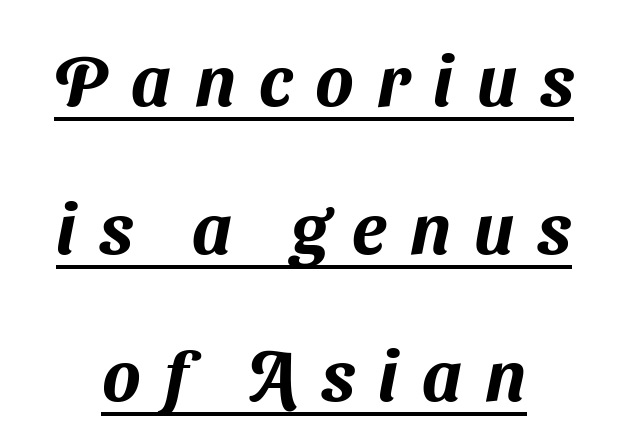
{"serif": "no", "width": "normal", "stroke_contrast": "medium", "x_height": "medium", "monospaced": "no", "underline": "yes", "line_spacing": "loose", "line_spacing_ratio": 2.08, "letter_spacing": "wide", "letter_spacing_em": 0.33, "glyph_px": 71}
